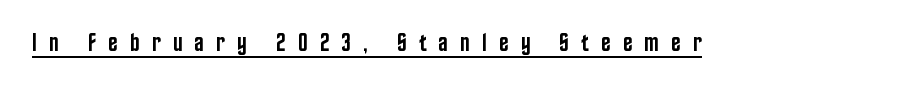
Heft: intermediate — a semibold. Posture: upright roman. Emphasis is given by a line drawn under the lettering. The gaps between neighbouring characters are conspicuously large.
